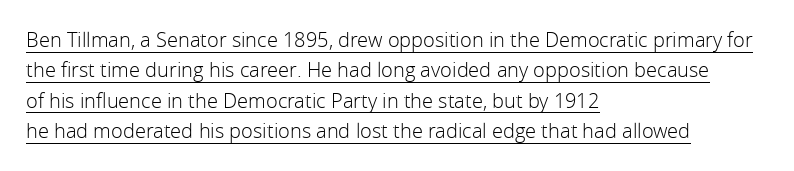
{"italic": "no", "bold": "no", "underline": "yes", "align": "left", "line_spacing": "normal", "line_spacing_ratio": 1.52, "letter_spacing": "normal", "letter_spacing_em": 0.0, "glyph_px": 20}
